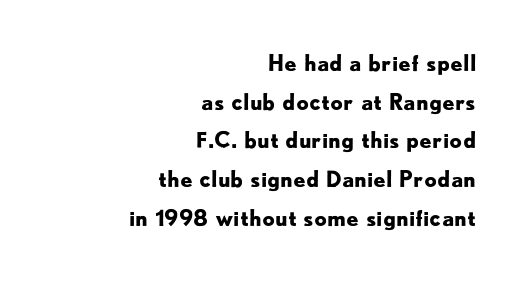
Check the space under the baseline: it is left empty. The letters sit at their default tracking, neither squeezed nor spread. The typesetting leans heavy: a genuine bold. No italicization has been applied; the sample stays upright. Alignment: flush right.
